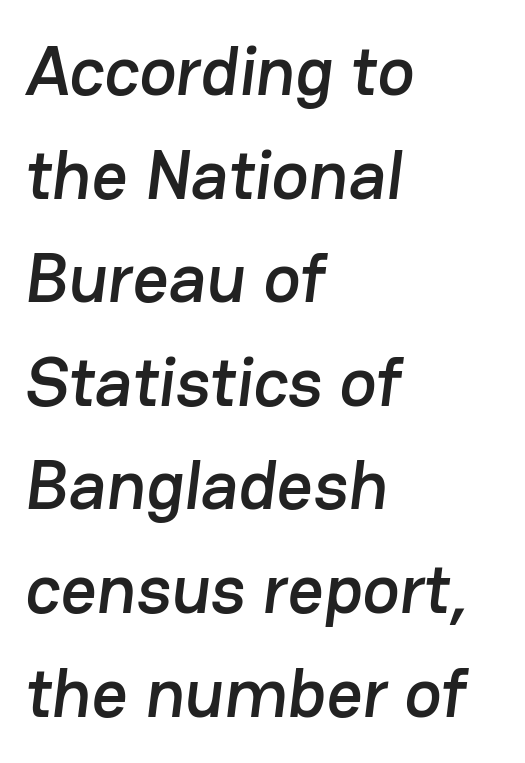
Q: Is the typeface a serif or a sans-serif typeface? A: Sans-serif.
Q: Is the text underlined? A: No.
Q: How is the paragraph aligned? A: Left-aligned.
Q: Is the spacing between letters normal or unusually wide? A: Normal.
Q: Is the spacing between lines tight, normal or loose? A: Normal.
Q: Width (condensed, normal, or wide)? A: Normal.
Q: Stroke contrast? A: Low.
Q: x-height? A: Medium.
Q: Monospaced? A: No.
